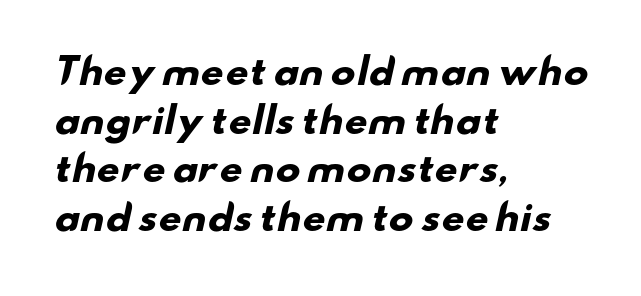
{"serif": "no", "bold": "yes", "weight": "heavy", "width": "wide", "stroke_contrast": "low", "x_height": "small", "monospaced": "no", "underline": "no", "align": "left", "line_spacing": "normal", "line_spacing_ratio": 1.35, "letter_spacing": "normal", "letter_spacing_em": 0.0, "glyph_px": 36}
